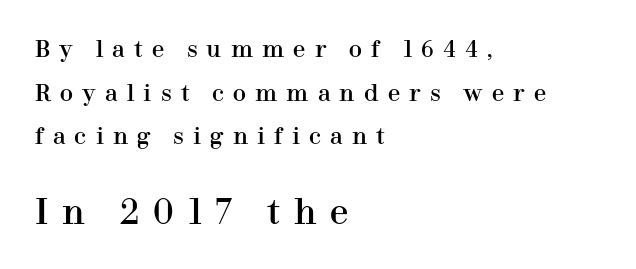
The image shows 33 px serif type, upright; set left-aligned, loose line spacing (1.98x), unusually wide letter spacing (+0.42 em), not underlined; the second (bottom) block is 1.5x larger; high stroke contrast and a medium x-height.
